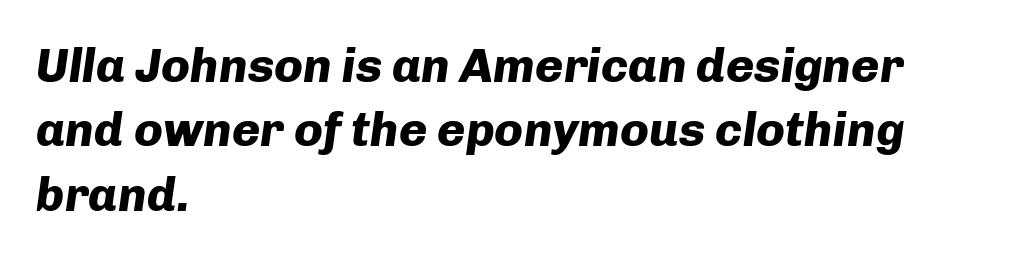
The image shows 48 px heavy type, italic (leaning right); set left-aligned, normal line spacing (1.34x), normal letter spacing, not underlined; low stroke contrast and a medium x-height.
